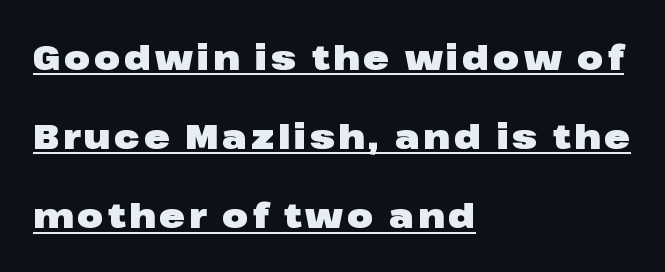
The typesetter has applied underlining to the passage shown. This rendering uses left alignment, leaving the right contour irregular. Is there much room between lines? Yes — plenty of vertical air separates them. This sample uses an upright cut, with every glyph sitting square on the baseline.
